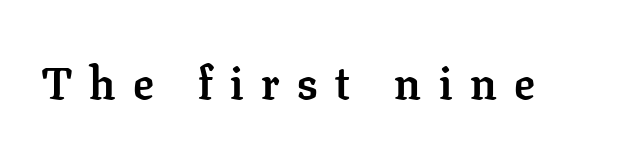
{"serif": "yes", "italic": "no", "bold": "yes", "weight": "semibold", "width": "normal", "stroke_contrast": "low", "x_height": "medium", "monospaced": "no", "underline": "no", "letter_spacing": "wide", "letter_spacing_em": 0.38, "glyph_px": 46}
